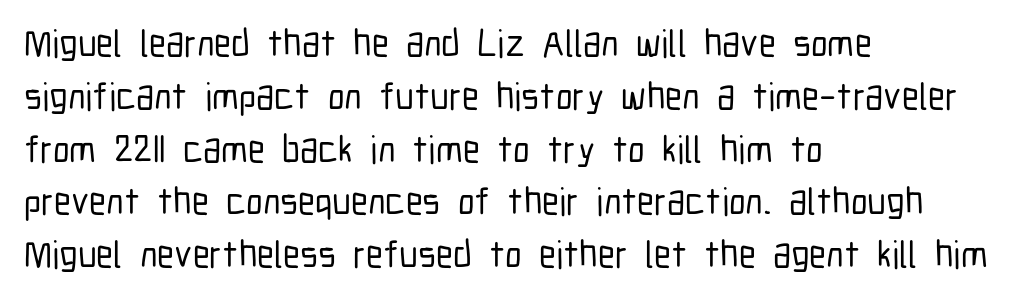
Q: Is the text italic (slanted)? A: No, it is upright.
Q: Is the typeface a serif or a sans-serif typeface? A: Sans-serif.
Q: Is the text underlined? A: No.
Q: How is the paragraph aligned? A: Left-aligned.
Q: Is the spacing between letters normal or unusually wide? A: Normal.
Q: Is the spacing between lines tight, normal or loose? A: Normal.
Q: Width (condensed, normal, or wide)? A: Condensed.
Q: Stroke contrast? A: Low.
Q: x-height? A: Medium.
Q: Monospaced? A: No.
